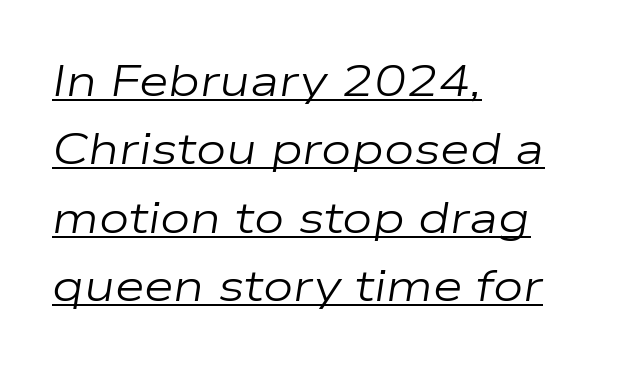
{"italic": "yes", "lean": "right", "slant_degrees": 9, "bold": "no", "weight": "regular", "width": "wide", "stroke_contrast": "low", "x_height": "medium", "monospaced": "no", "underline": "yes", "align": "left", "line_spacing": "normal", "line_spacing_ratio": 1.59, "letter_spacing": "normal", "letter_spacing_em": 0.0, "glyph_px": 43}
